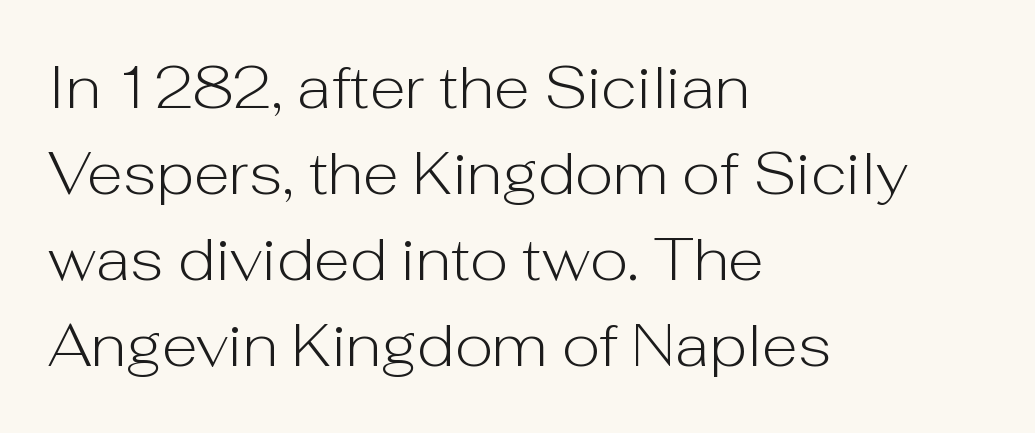
Q: Is the text bold? A: No.
Q: Is the text italic (slanted)? A: No, it is upright.
Q: Is the typeface a serif or a sans-serif typeface? A: Sans-serif.
Q: Is the text underlined? A: No.
Q: How is the paragraph aligned? A: Left-aligned.
Q: Is the spacing between letters normal or unusually wide? A: Normal.
Q: Is the spacing between lines tight, normal or loose? A: Normal.
Q: Width (condensed, normal, or wide)? A: Normal.
Q: Stroke contrast? A: Low.
Q: x-height? A: Medium.
Q: Monospaced? A: No.
